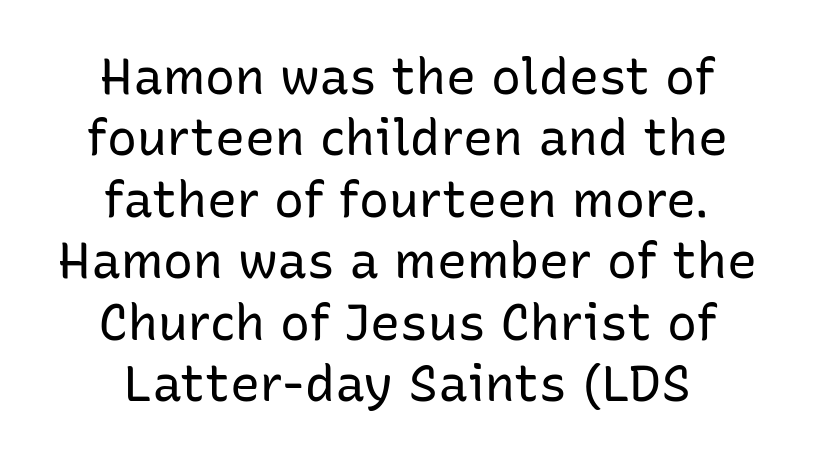
Q: Is the text bold? A: No.
Q: Is the text italic (slanted)? A: No, it is upright.
Q: Is the typeface a serif or a sans-serif typeface? A: Sans-serif.
Q: Is the text underlined? A: No.
Q: How is the paragraph aligned? A: Centered.
Q: Is the spacing between letters normal or unusually wide? A: Normal.
Q: Width (condensed, normal, or wide)? A: Normal.
Q: Stroke contrast? A: Low.
Q: x-height? A: Medium.
Q: Monospaced? A: No.
